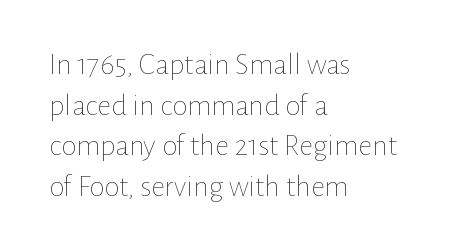
The image shows 31 px thin type, upright; set left-aligned, normal line spacing (1.31x), normal letter spacing, not underlined; low stroke contrast and a medium x-height.
